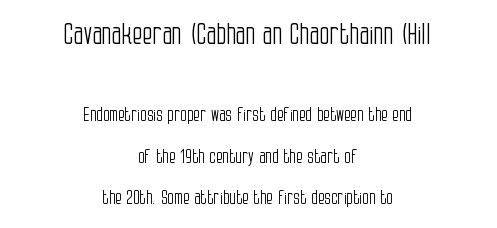
The whitespace from short lines is split evenly between both sides. Italic? Not at all — the glyphs are vertical. The letterforms sit shoulder to shoulder at normal distance. Has an underline been added? It has not. Grotesque or geometric, the face here clearly has no serifs. Larger block? The one above; the one below is distinctly smaller.
